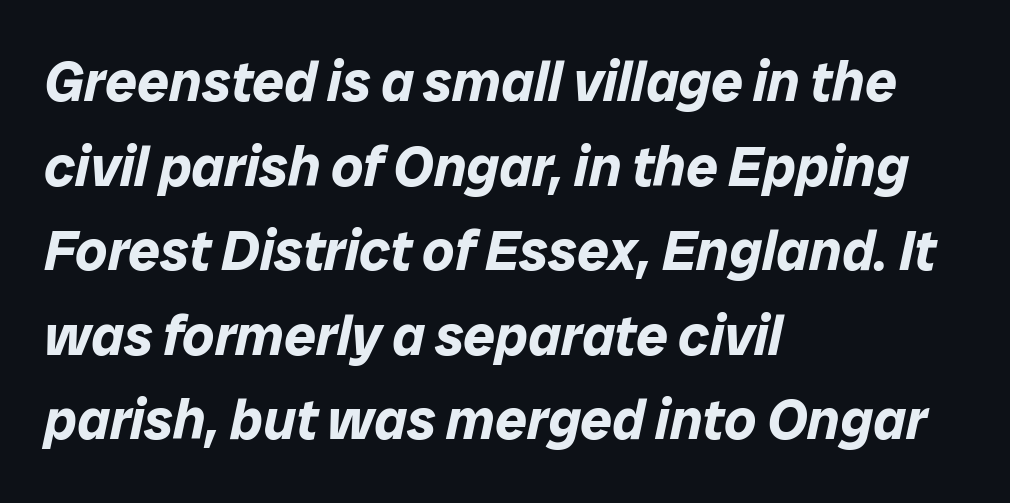
Q: Is the text bold? A: Yes.
Q: Is the text italic (slanted)? A: Yes, it leans right by about 12 degrees.
Q: Is the text underlined? A: No.
Q: How is the paragraph aligned? A: Left-aligned.
Q: Is the spacing between letters normal or unusually wide? A: Normal.
Q: Is the spacing between lines tight, normal or loose? A: Normal.
Q: Width (condensed, normal, or wide)? A: Normal.
Q: Stroke contrast? A: Low.
Q: x-height? A: Medium.
Q: Monospaced? A: No.
